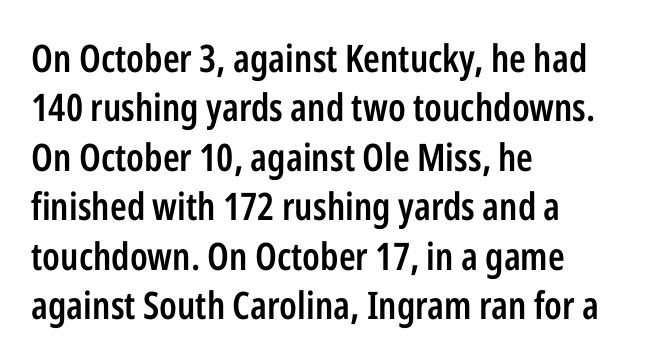
{"serif": "no", "italic": "no", "bold": "semi", "weight": "semibold", "width": "condensed", "stroke_contrast": "low", "x_height": "medium", "monospaced": "no", "underline": "no", "align": "left", "line_spacing": "normal", "line_spacing_ratio": 1.3, "letter_spacing": "normal", "letter_spacing_em": 0.0, "glyph_px": 38}
